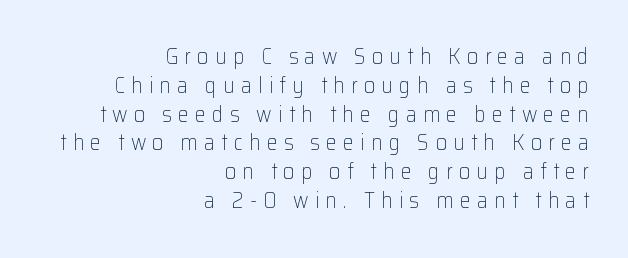
{"italic": "no", "bold": "no", "underline": "no", "align": "right", "line_spacing": "normal", "line_spacing_ratio": 1.31, "letter_spacing": "wide", "letter_spacing_em": 0.28, "glyph_px": 22}
